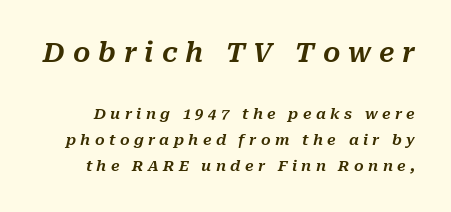
In terms of letterspacing, this is a distinctly airy, spread setting. These two chunks differ in scale, with the top chunk taking the larger measure. Any mark beneath the type? The region is blank. Posture: slanted.
